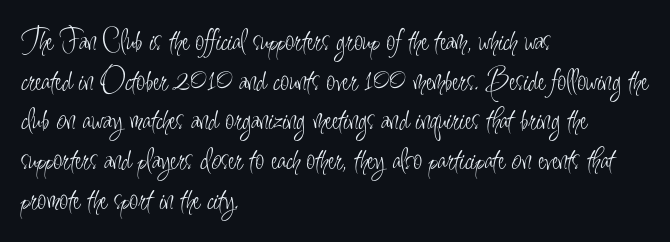
{"serif": "no", "bold": "no", "weight": "light", "width": "condensed", "stroke_contrast": "low", "x_height": "small", "monospaced": "no", "underline": "no", "align": "left", "line_spacing_ratio": 1.24, "letter_spacing": "normal", "letter_spacing_em": 0.0, "glyph_px": 32}
